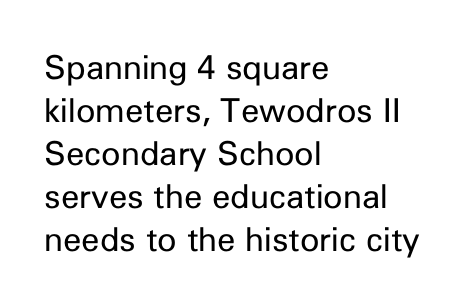
{"serif": "no", "italic": "no", "bold": "no", "weight": "regular", "width": "normal", "stroke_contrast": "low", "x_height": "medium", "monospaced": "no", "underline": "no", "align": "left", "line_spacing": "normal", "line_spacing_ratio": 1.3, "letter_spacing": "normal", "letter_spacing_em": 0.0, "glyph_px": 33}
